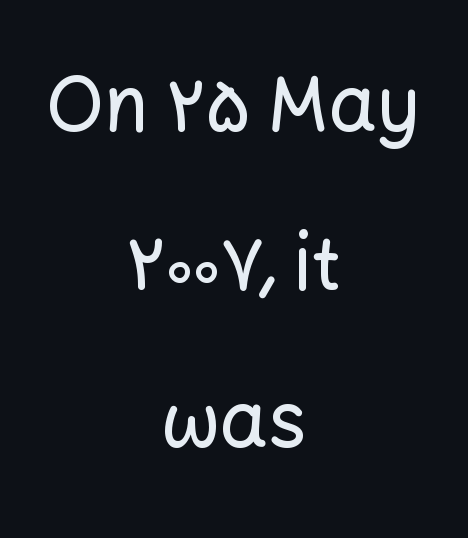
Q: Is the text italic (slanted)? A: No, it is upright.
Q: Is the typeface a serif or a sans-serif typeface? A: Sans-serif.
Q: Is the text underlined? A: No.
Q: How is the paragraph aligned? A: Centered.
Q: Is the spacing between letters normal or unusually wide? A: Normal.
Q: Is the spacing between lines tight, normal or loose? A: Loose.
Q: Width (condensed, normal, or wide)? A: Normal.
Q: Stroke contrast? A: Low.
Q: x-height? A: Medium.
Q: Monospaced? A: No.
